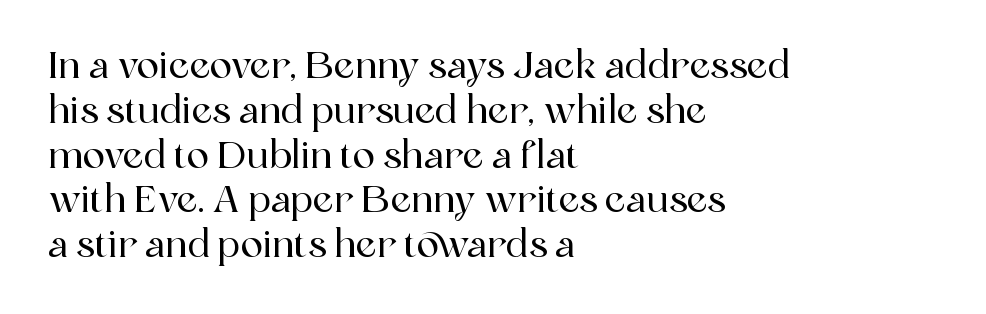
The image shows 37 px serif type, upright; set left-aligned, line spacing 1.21x, normal letter spacing, not underlined; a medium x-height.
